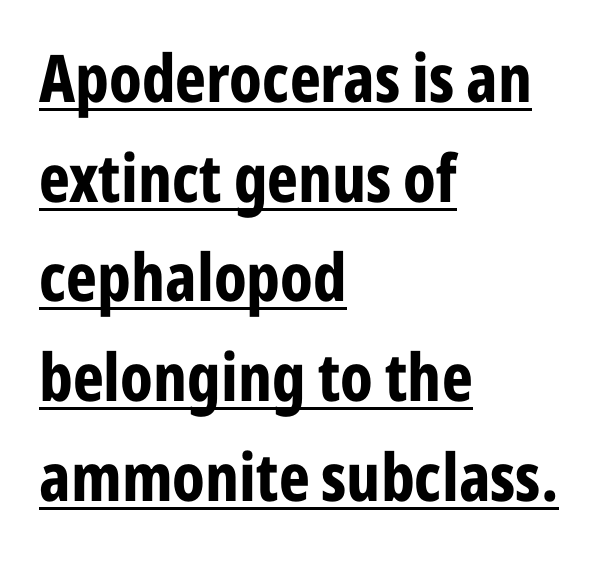
The typeface chosen for these lines omits serifs. There is no visible air inserted between adjacent glyphs. Each new line begins a customary step beneath the previous one. Vertical strokes here are truly vertical. Alignment: flush left.
